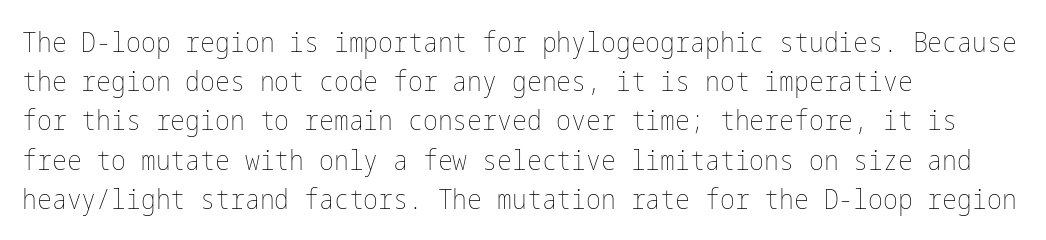
The image shows 28 px thin, condensed type, upright; set left-aligned, normal line spacing (1.4x), normal letter spacing, not underlined; low stroke contrast and a medium x-height.
